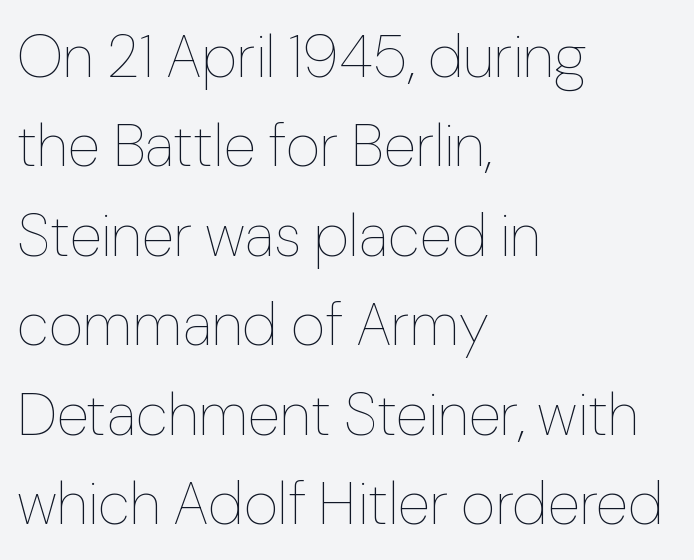
The image shows 60 px thin type, upright; set left-aligned, normal line spacing (1.49x), normal letter spacing, not underlined; low stroke contrast and a medium x-height.
